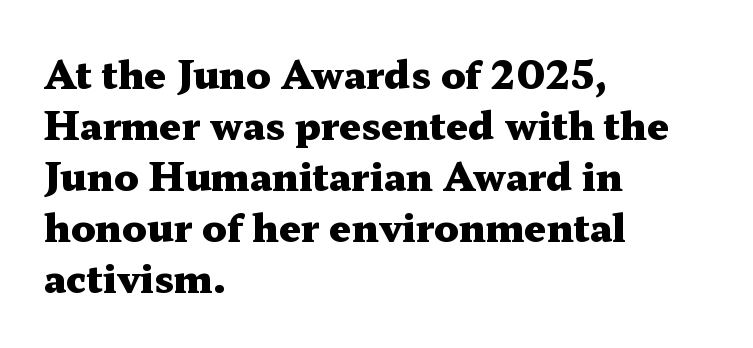
Q: Is the text bold? A: Yes.
Q: Is the text italic (slanted)? A: No, it is upright.
Q: Is the typeface a serif or a sans-serif typeface? A: Serif.
Q: Is the text underlined? A: No.
Q: How is the paragraph aligned? A: Left-aligned.
Q: Is the spacing between letters normal or unusually wide? A: Normal.
Q: Is the spacing between lines tight, normal or loose? A: Normal.
Q: Width (condensed, normal, or wide)? A: Wide.
Q: Stroke contrast? A: Medium.
Q: x-height? A: Medium.
Q: Monospaced? A: No.
